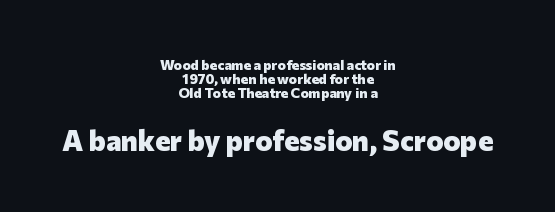
The image shows 29 px heavy sans-serif type, upright; set centered, tight line spacing (1.01x), normal letter spacing, not underlined; the second (bottom) block is 2.07x larger; low stroke contrast and a medium x-height.
